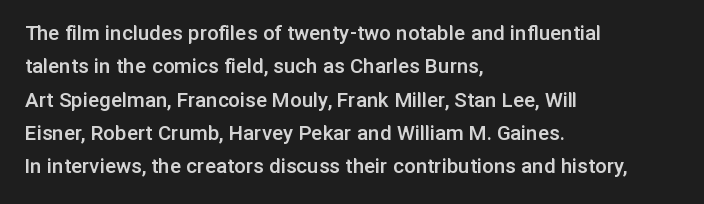
{"italic": "no", "bold": "semi", "underline": "no", "align": "left", "line_spacing": "normal", "line_spacing_ratio": 1.45, "letter_spacing": "normal", "letter_spacing_em": 0.0, "glyph_px": 23}
